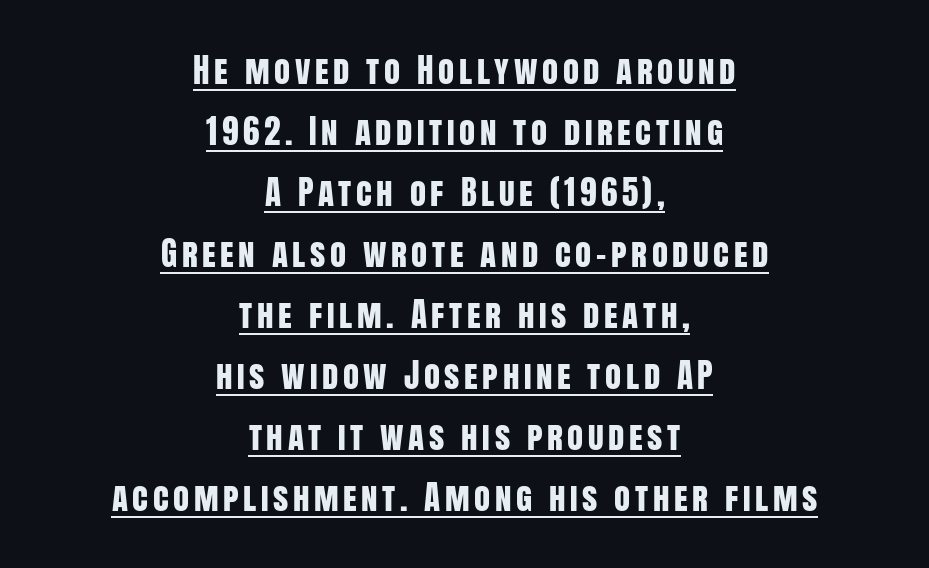
Q: Is the text italic (slanted)? A: No, it is upright.
Q: Is the typeface a serif or a sans-serif typeface? A: Sans-serif.
Q: Is the text underlined? A: Yes.
Q: How is the paragraph aligned? A: Centered.
Q: Width (condensed, normal, or wide)? A: Condensed.
Q: Stroke contrast? A: Low.
Q: x-height? A: Large.
Q: Monospaced? A: No.
